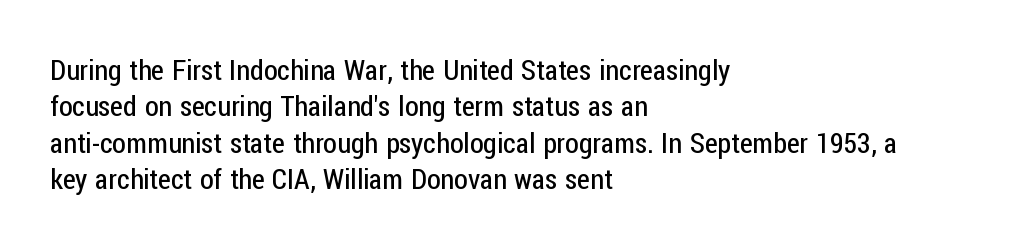
The image shows 28 px regular-weight, condensed sans-serif type, upright; set left-aligned, normal line spacing (1.3x), normal letter spacing, not underlined; low stroke contrast and a medium x-height.
